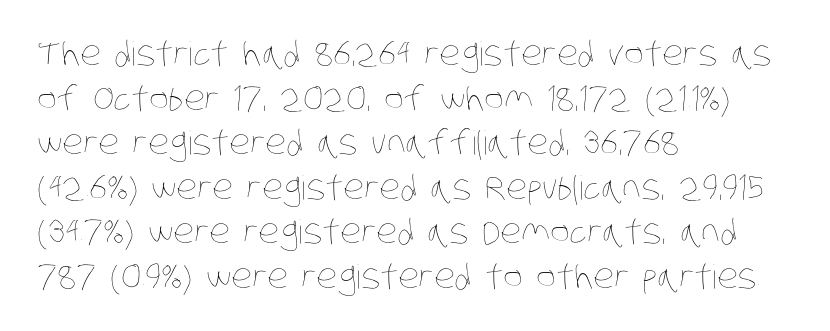
Q: Is the text bold? A: No.
Q: Is the text underlined? A: No.
Q: How is the paragraph aligned? A: Left-aligned.
Q: Is the spacing between letters normal or unusually wide? A: Normal.
Q: Is the spacing between lines tight, normal or loose? A: Normal.
Q: Width (condensed, normal, or wide)? A: Condensed.
Q: Stroke contrast? A: Low.
Q: x-height? A: Large.
Q: Monospaced? A: No.
